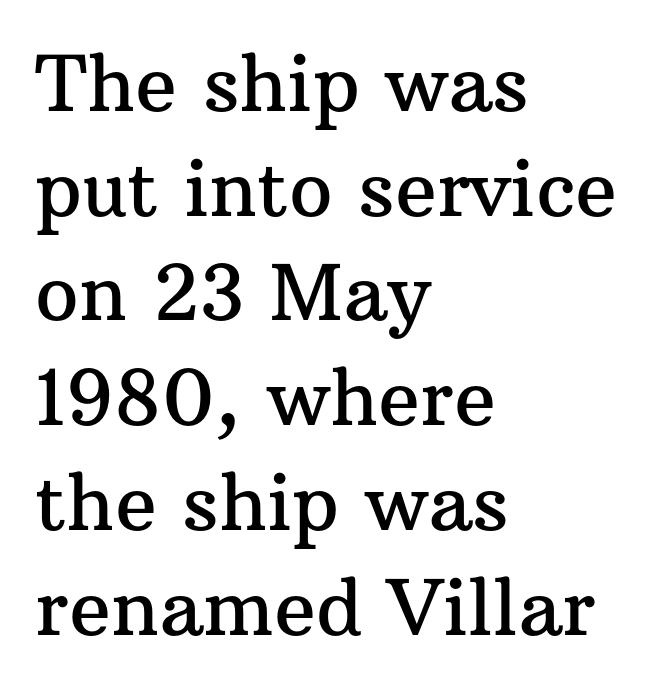
{"serif": "yes", "italic": "no", "width": "normal", "stroke_contrast": "medium", "x_height": "medium", "monospaced": "no", "underline": "no", "align": "left", "line_spacing": "normal", "line_spacing_ratio": 1.36, "letter_spacing": "normal", "letter_spacing_em": 0.0, "glyph_px": 77}
